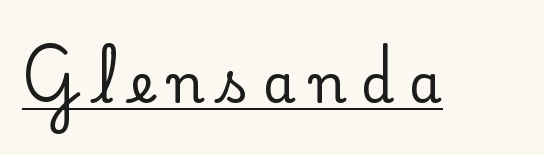
You can tell it's not italic because the verticals are truly vertical. The text was rendered using a seriffed face with decorative stroke endings. The letters are spread apart with noticeably loose tracking. A continuous stroke trails under the words, as in a hyperlink. A typesetter would call this proportional, since set widths differ per character.
